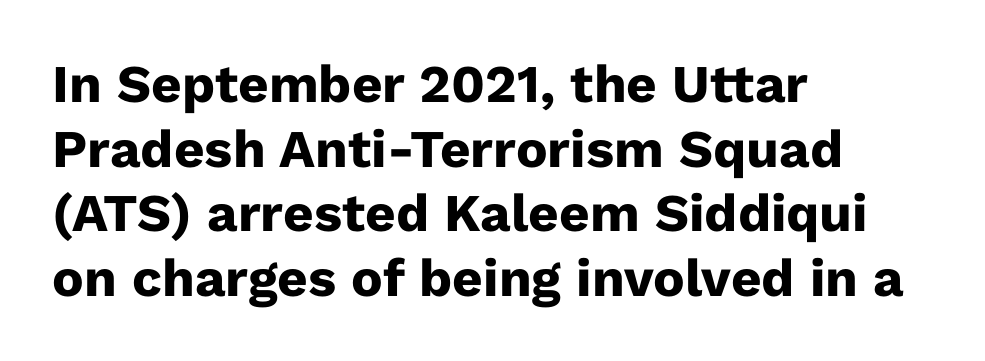
The area under the type is left untouched. The typesetting leans heavy: a genuine bold. Characters follow at the spacing the type designer built in. Is this a fixed-width face? No — the glyphs have proportional, varying widths.
